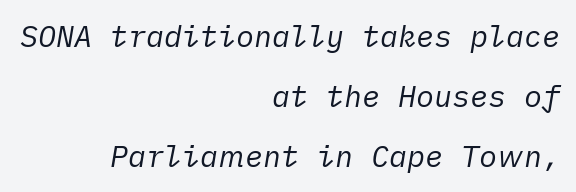
Q: Is the text bold? A: No.
Q: Is the text italic (slanted)? A: Yes, it leans right by about 10 degrees.
Q: Is the text underlined? A: No.
Q: How is the paragraph aligned? A: Right-aligned.
Q: Is the spacing between letters normal or unusually wide? A: Normal.
Q: Is the spacing between lines tight, normal or loose? A: Loose.
Q: Width (condensed, normal, or wide)? A: Normal.
Q: Stroke contrast? A: Low.
Q: x-height? A: Medium.
